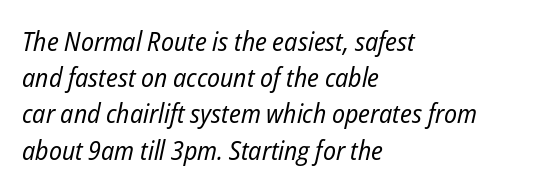
A normal amount of white space separates one row of letters from the next. No letter is thick-stroked: the sample isn't bold. The text carries the slant typical of an italic or oblique font. Spacing between characters is what you'd get straight out of the box. Beneath every word, the page is bare. Does the copy run flush right? No — it runs flush left.
